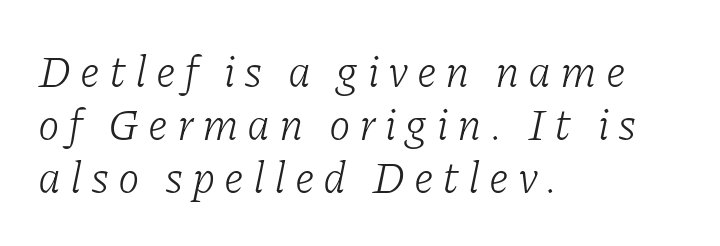
{"serif": "yes", "italic": "yes", "lean": "right", "slant_degrees": 11, "bold": "no", "weight": "light", "width": "normal", "stroke_contrast": "low", "x_height": "medium", "monospaced": "no", "underline": "no", "align": "left", "line_spacing_ratio": 1.21, "letter_spacing": "wide", "letter_spacing_em": 0.2, "glyph_px": 44}
